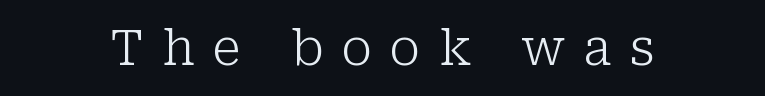
Q: Is the text bold? A: No.
Q: Is the text italic (slanted)? A: No, it is upright.
Q: Is the typeface a serif or a sans-serif typeface? A: Serif.
Q: Is the text underlined? A: No.
Q: How is the paragraph aligned? A: Centered.
Q: Is the spacing between letters normal or unusually wide? A: Unusually wide.
Q: Width (condensed, normal, or wide)? A: Normal.
Q: Stroke contrast? A: Low.
Q: x-height? A: Medium.
Q: Monospaced? A: No.
